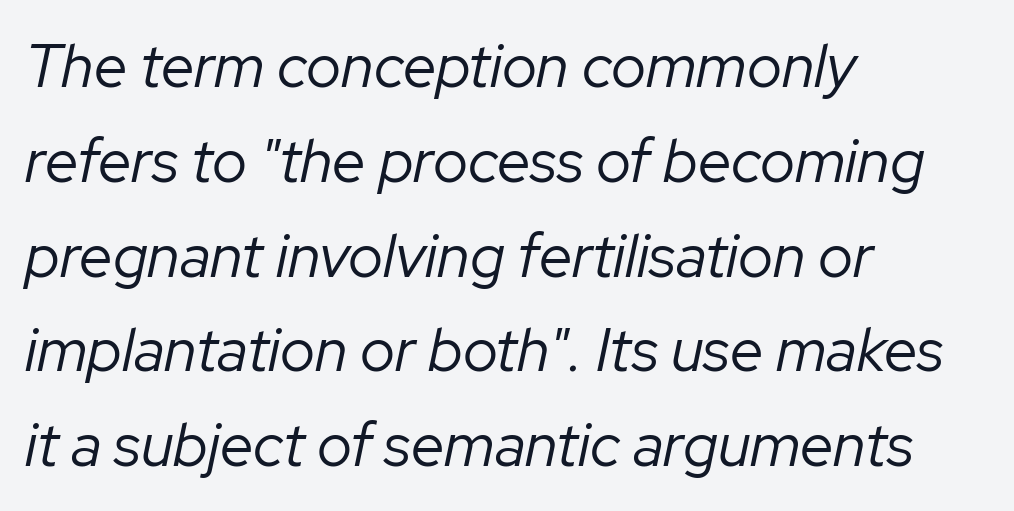
Q: Is the text bold? A: No.
Q: Is the text italic (slanted)? A: Yes, it leans right by about 12 degrees.
Q: Is the text underlined? A: No.
Q: How is the paragraph aligned? A: Left-aligned.
Q: Is the spacing between letters normal or unusually wide? A: Normal.
Q: Is the spacing between lines tight, normal or loose? A: Normal.
Q: Width (condensed, normal, or wide)? A: Normal.
Q: Stroke contrast? A: Low.
Q: x-height? A: Medium.
Q: Monospaced? A: No.
